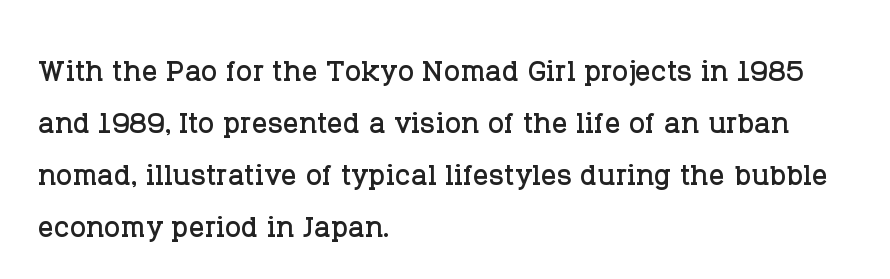
Q: Is the text italic (slanted)? A: No, it is upright.
Q: Is the typeface a serif or a sans-serif typeface? A: Serif.
Q: Is the text underlined? A: No.
Q: How is the paragraph aligned? A: Left-aligned.
Q: Is the spacing between letters normal or unusually wide? A: Normal.
Q: Is the spacing between lines tight, normal or loose? A: Normal.
Q: Width (condensed, normal, or wide)? A: Normal.
Q: Stroke contrast? A: Low.
Q: x-height? A: Large.
Q: Monospaced? A: No.
